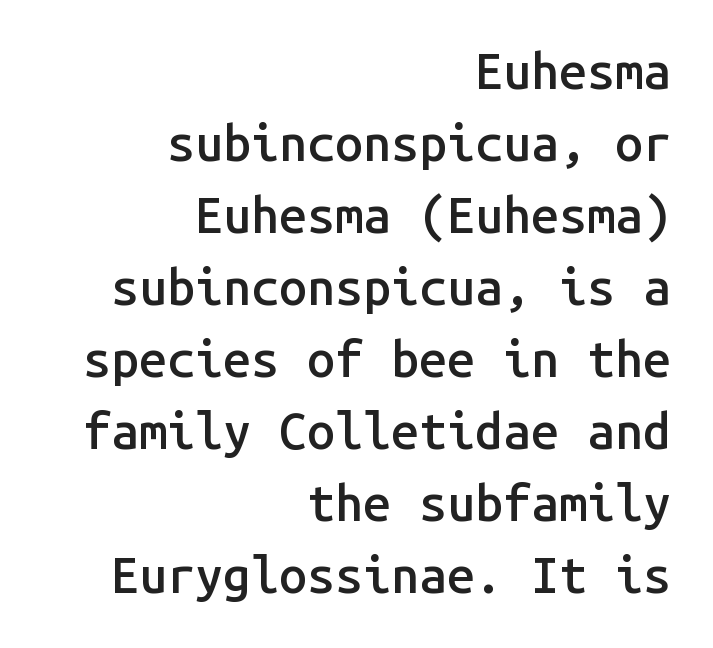
{"serif": "no", "italic": "no", "bold": "semi", "weight": "semibold", "width": "normal", "stroke_contrast": "low", "x_height": "medium", "monospaced": "yes", "underline": "no", "align": "right", "line_spacing": "normal", "line_spacing_ratio": 1.44, "letter_spacing": "normal", "letter_spacing_em": 0.0, "glyph_px": 50}
